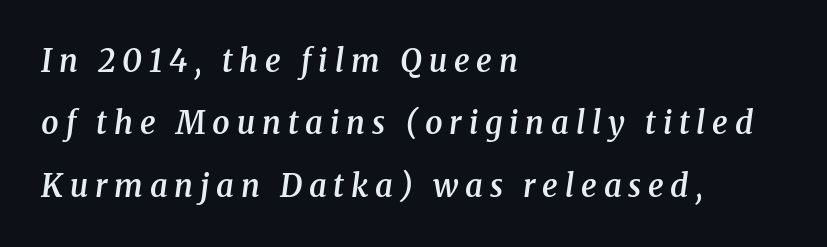
Q: Is the text bold? A: Semi-bold.
Q: Is the text italic (slanted)? A: Yes, it leans right by about 8 degrees.
Q: Is the typeface a serif or a sans-serif typeface? A: Serif.
Q: Is the text underlined? A: No.
Q: How is the paragraph aligned? A: Left-aligned.
Q: Is the spacing between letters normal or unusually wide? A: Unusually wide.
Q: Is the spacing between lines tight, normal or loose? A: Loose.
Q: Width (condensed, normal, or wide)? A: Normal.
Q: Stroke contrast? A: Medium.
Q: x-height? A: Medium.
Q: Monospaced? A: No.
